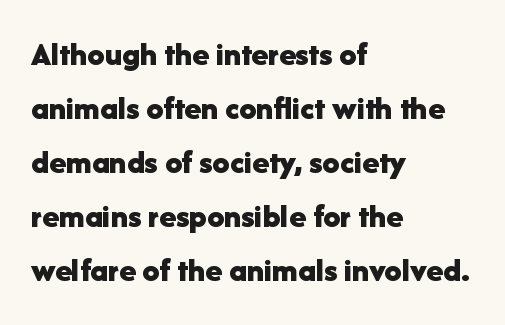
Q: Is the text bold? A: Yes.
Q: Is the text italic (slanted)? A: No, it is upright.
Q: Is the typeface a serif or a sans-serif typeface? A: Sans-serif.
Q: Is the text underlined? A: No.
Q: How is the paragraph aligned? A: Left-aligned.
Q: Is the spacing between letters normal or unusually wide? A: Normal.
Q: Is the spacing between lines tight, normal or loose? A: Normal.
Q: Width (condensed, normal, or wide)? A: Normal.
Q: Stroke contrast? A: Low.
Q: x-height? A: Medium.
Q: Monospaced? A: No.
